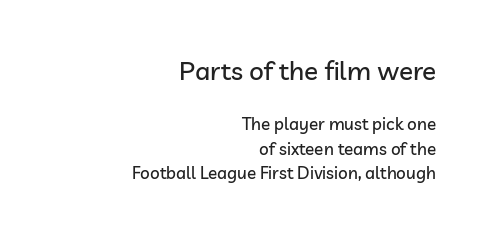
Underlining? Definitely not there. Visually, the top section dominates because its glyphs are scaled up. This sample keeps an unexceptional amount of space between lines. A flush-right, rag-left setting is used for this passage. The lettering holds an erect, upright posture throughout.
